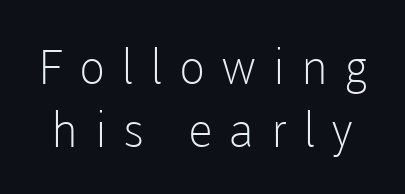
The image shows 48 px light sans-serif type, upright; set normal line spacing (1.31x), unusually wide letter spacing (+0.34 em), not underlined; low stroke contrast and a medium x-height.
